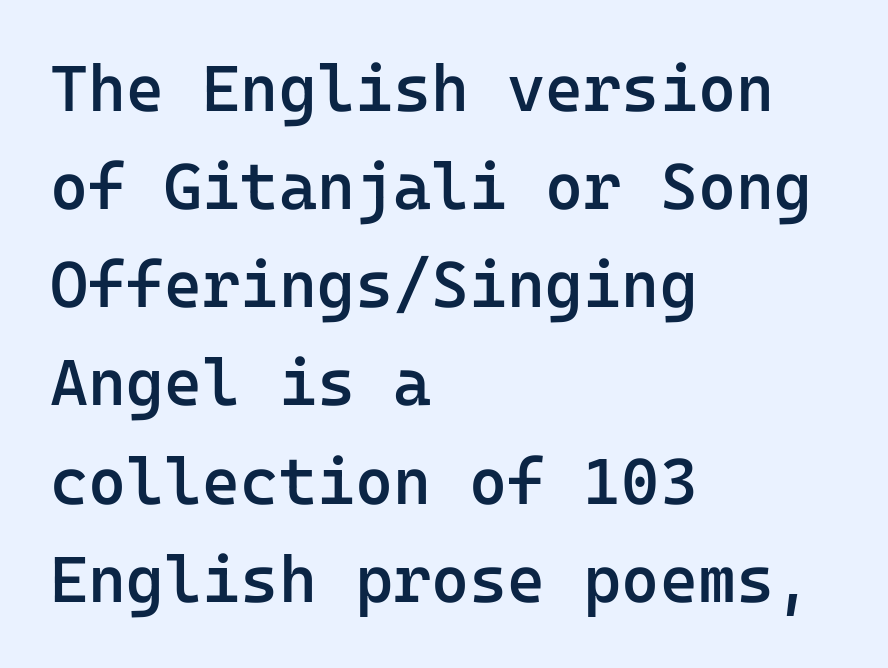
{"serif": "no", "italic": "no", "bold": "semi", "weight": "semibold", "width": "normal", "stroke_contrast": "low", "x_height": "medium", "monospaced": "yes", "underline": "no", "align": "left", "line_spacing": "normal", "line_spacing_ratio": 1.51, "letter_spacing": "normal", "letter_spacing_em": 0.0, "glyph_px": 65}
